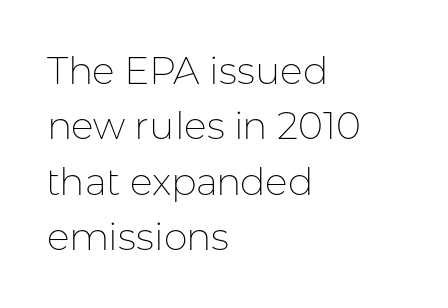
Alignment: flush left. A typesetter would call this proportional, since set widths differ per character. The weight would be labelled regular, book, light, or lighter still. A clean baseline with only descenders dipping below it. Each word holds together tightly as a unit, with standard inter-letter gaps. Every character sits straight up, as roman type does.
